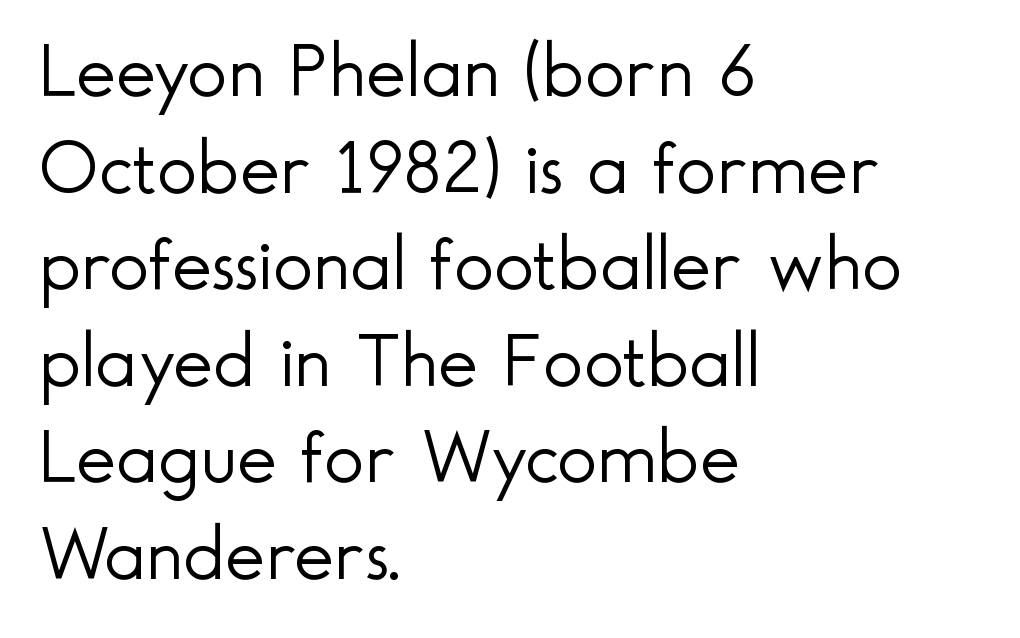
{"serif": "no", "italic": "no", "bold": "no", "weight": "light", "width": "normal", "x_height": "small", "monospaced": "no", "underline": "no", "align": "left", "line_spacing": "normal", "line_spacing_ratio": 1.27, "letter_spacing": "normal", "letter_spacing_em": 0.0, "glyph_px": 76}
